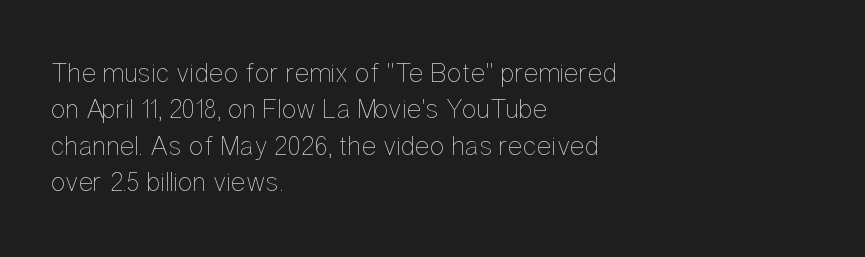
Q: Is the text bold? A: No.
Q: Is the text italic (slanted)? A: No, it is upright.
Q: Is the text underlined? A: No.
Q: How is the paragraph aligned? A: Left-aligned.
Q: Is the spacing between letters normal or unusually wide? A: Normal.
Q: Is the spacing between lines tight, normal or loose? A: Normal.
Q: Width (condensed, normal, or wide)? A: Condensed.
Q: Stroke contrast? A: Low.
Q: x-height? A: Medium.
Q: Monospaced? A: No.
